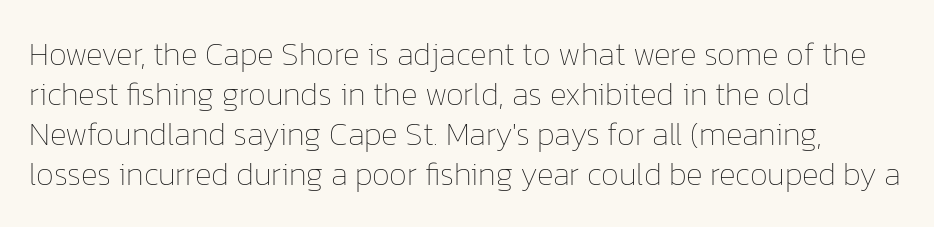
Q: Is the text bold? A: No.
Q: Is the text italic (slanted)? A: No, it is upright.
Q: Is the text underlined? A: No.
Q: How is the paragraph aligned? A: Left-aligned.
Q: Is the spacing between letters normal or unusually wide? A: Normal.
Q: Is the spacing between lines tight, normal or loose? A: Normal.
Q: Width (condensed, normal, or wide)? A: Normal.
Q: Stroke contrast? A: Low.
Q: x-height? A: Medium.
Q: Monospaced? A: No.
